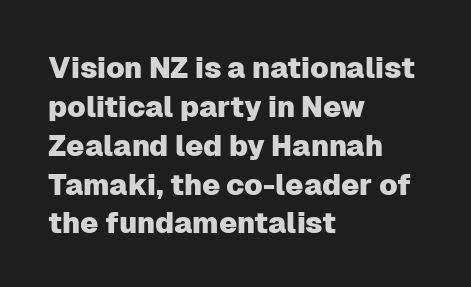
{"serif": "no", "italic": "no", "width": "normal", "stroke_contrast": "low", "x_height": "medium", "monospaced": "no", "underline": "no", "align": "left", "line_spacing": "normal", "line_spacing_ratio": 1.34, "letter_spacing": "normal", "letter_spacing_em": 0.0, "glyph_px": 29}
